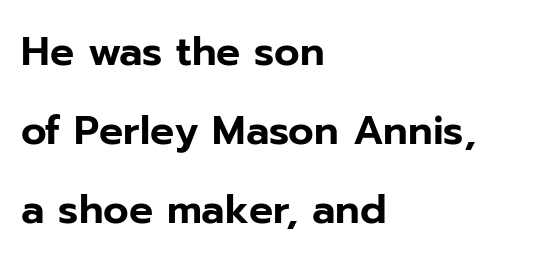
Quick note: underline off. These lines stand farther apart than default settings would place them. The text block is weighted toward the left margin, trailing off unevenly rightward. Is this a sans? Yes — the strokes have no serifs. Note the varied advance widths — an 'i' is clearly narrower than an 'm'. Tall strokes in this sample are plumb rather than angled.
